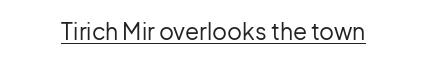
Q: Is the text bold? A: No.
Q: Is the text italic (slanted)? A: No, it is upright.
Q: Is the text underlined? A: Yes.
Q: Is the spacing between letters normal or unusually wide? A: Normal.
